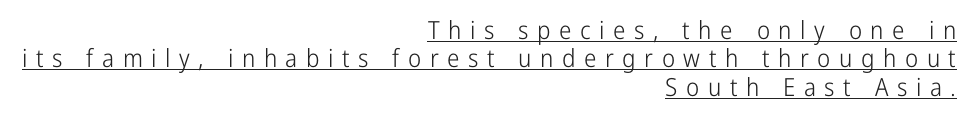
{"italic": "no", "bold": "no", "underline": "yes", "align": "right", "line_spacing": "tight", "line_spacing_ratio": 1.14, "letter_spacing": "wide", "letter_spacing_em": 0.34, "glyph_px": 25}
